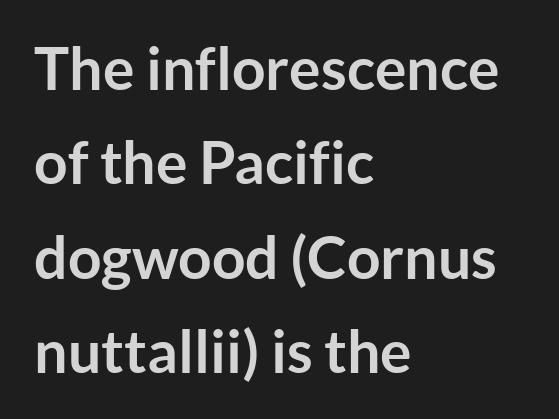
Q: Is the text bold? A: Yes.
Q: Is the text italic (slanted)? A: No, it is upright.
Q: Is the typeface a serif or a sans-serif typeface? A: Sans-serif.
Q: Is the text underlined? A: No.
Q: How is the paragraph aligned? A: Left-aligned.
Q: Is the spacing between letters normal or unusually wide? A: Normal.
Q: Is the spacing between lines tight, normal or loose? A: Normal.
Q: Width (condensed, normal, or wide)? A: Normal.
Q: Stroke contrast? A: Low.
Q: x-height? A: Medium.
Q: Monospaced? A: No.
